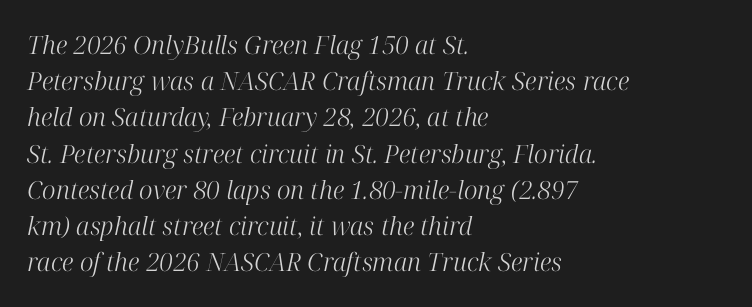
The image shows 25 px text type, italic (leaning right); set left-aligned, normal line spacing (1.45x), normal letter spacing, not underlined.
